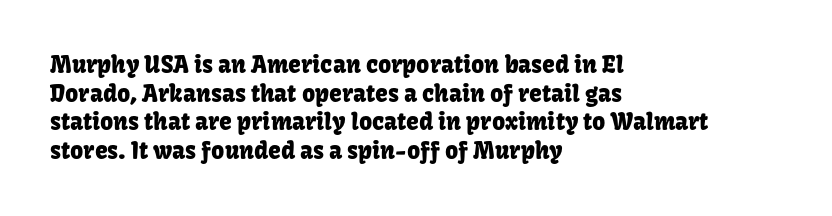
Each line starts at the same left margin while the right side varies. This sample uses plain, unmodified letter spacing. Only glyphs here, with clear space below each row. The letters stand upright; this is a roman face.
